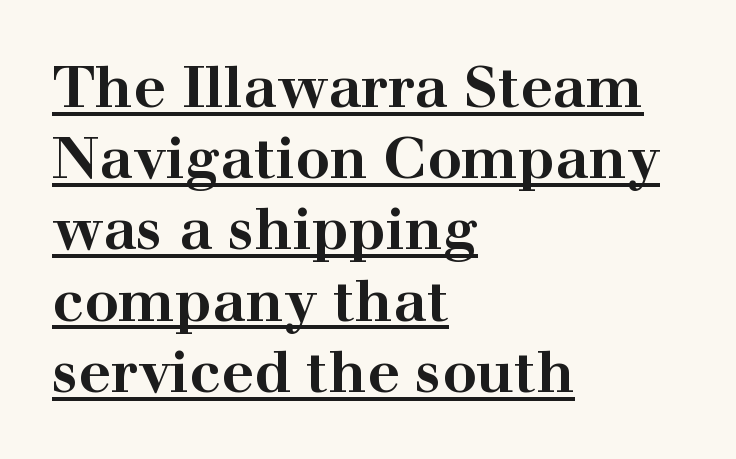
The image shows 57 px bold, wide serif type, upright; set left-aligned, normal line spacing (1.25x), normal letter spacing, underlined; high stroke contrast and a medium x-height.
